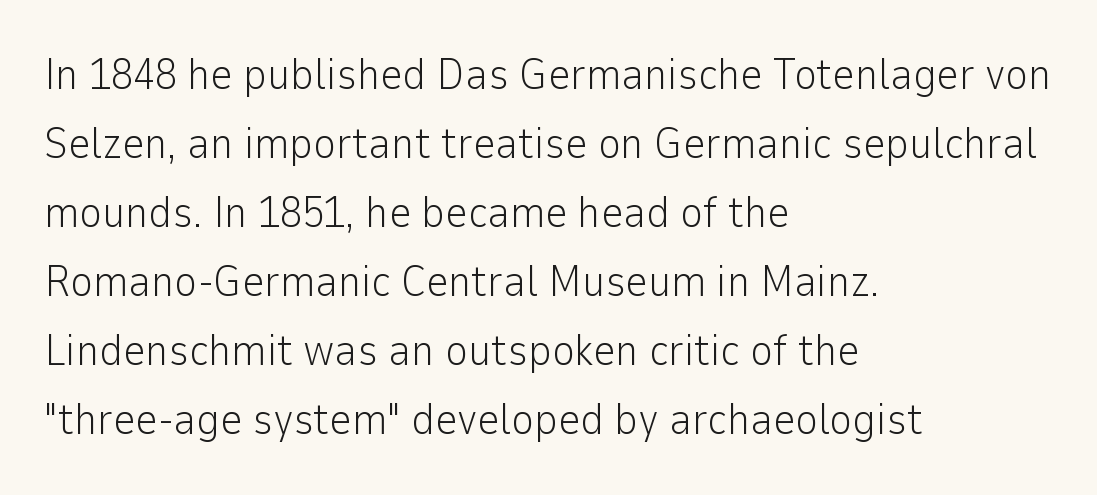
Q: Is the text bold? A: No.
Q: Is the text italic (slanted)? A: No, it is upright.
Q: Is the typeface a serif or a sans-serif typeface? A: Sans-serif.
Q: Is the text underlined? A: No.
Q: How is the paragraph aligned? A: Left-aligned.
Q: Is the spacing between letters normal or unusually wide? A: Normal.
Q: Is the spacing between lines tight, normal or loose? A: Normal.
Q: Width (condensed, normal, or wide)? A: Normal.
Q: Stroke contrast? A: Low.
Q: x-height? A: Medium.
Q: Monospaced? A: No.
